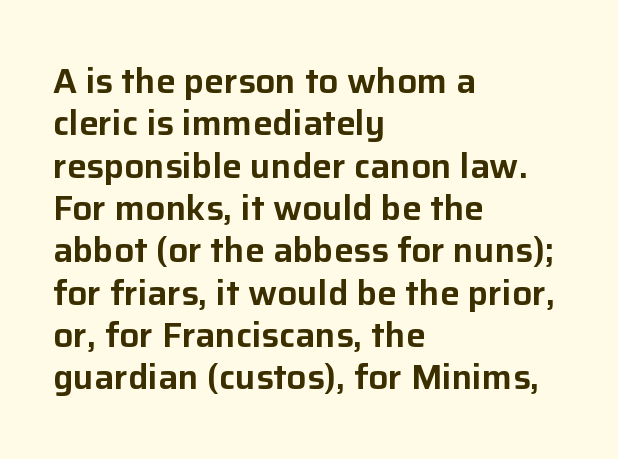
{"serif": "no", "italic": "no", "width": "normal", "stroke_contrast": "low", "x_height": "medium", "monospaced": "no", "underline": "no", "align": "left", "line_spacing_ratio": 1.21, "letter_spacing": "normal", "letter_spacing_em": 0.0, "glyph_px": 35}
